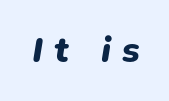
The image shows 36 px heavy type, italic (leaning right); set unusually wide letter spacing (+0.3 em), not underlined; low stroke contrast and a medium x-height.
